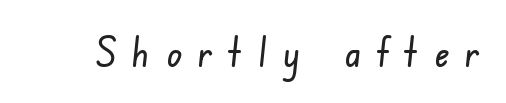
The image shows 40 px condensed sans-serif type; set unusually wide letter spacing (+0.41 em), not underlined; low stroke contrast and a small x-height.
